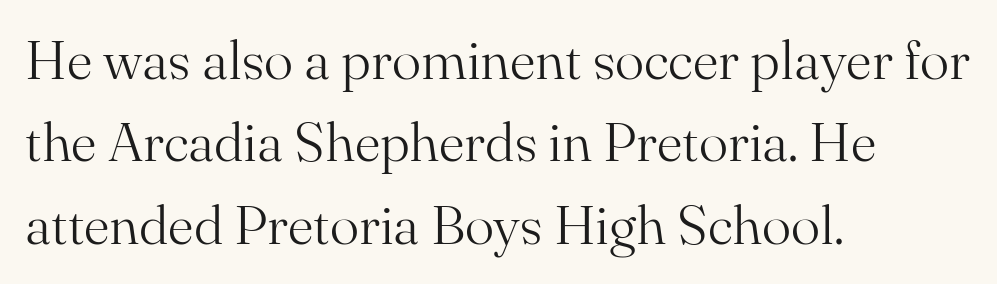
{"serif": "yes", "italic": "no", "bold": "no", "weight": "light", "width": "normal", "stroke_contrast": "medium", "x_height": "small", "monospaced": "no", "underline": "no", "align": "left", "line_spacing": "normal", "line_spacing_ratio": 1.5, "letter_spacing": "normal", "letter_spacing_em": 0.0, "glyph_px": 55}
